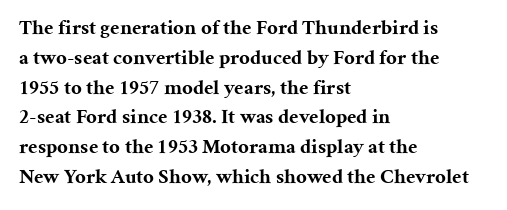
The image shows 21 px bold type, upright; set left-aligned, normal line spacing (1.42x), normal letter spacing, not underlined.
